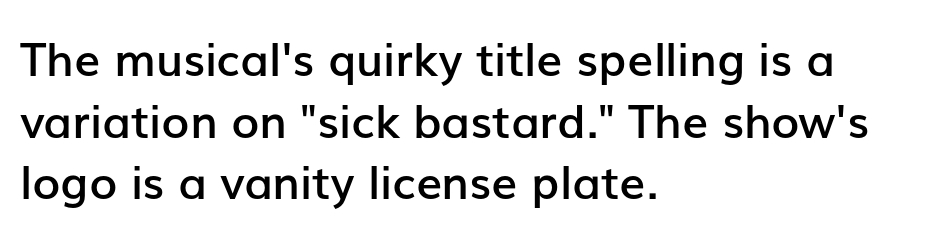
Q: Is the text bold? A: Semi-bold.
Q: Is the text italic (slanted)? A: No, it is upright.
Q: Is the typeface a serif or a sans-serif typeface? A: Sans-serif.
Q: Is the text underlined? A: No.
Q: How is the paragraph aligned? A: Left-aligned.
Q: Is the spacing between letters normal or unusually wide? A: Normal.
Q: Is the spacing between lines tight, normal or loose? A: Normal.
Q: Width (condensed, normal, or wide)? A: Normal.
Q: Stroke contrast? A: Low.
Q: x-height? A: Medium.
Q: Monospaced? A: No.
